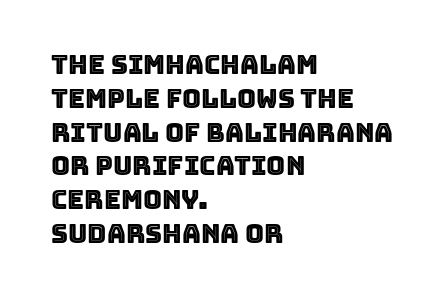
Q: Is the text italic (slanted)? A: No, it is upright.
Q: Is the text underlined? A: No.
Q: How is the paragraph aligned? A: Left-aligned.
Q: Is the spacing between letters normal or unusually wide? A: Normal.
Q: Is the spacing between lines tight, normal or loose? A: Normal.
